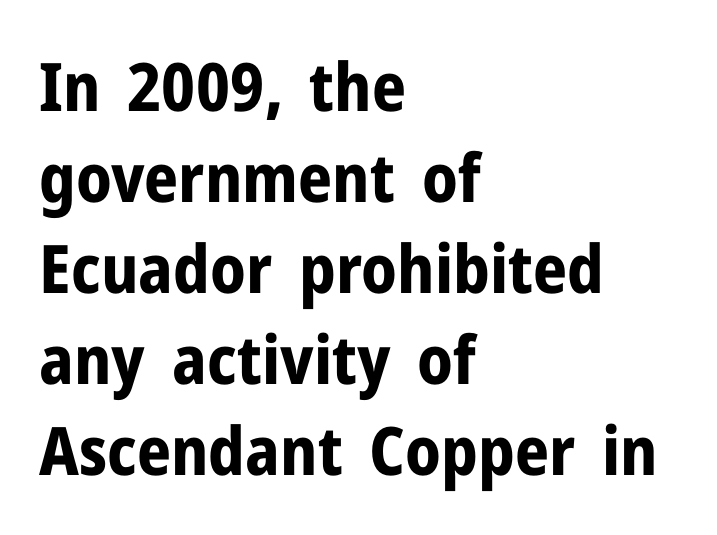
The image shows 67 px bold sans-serif type, upright; set left-aligned, normal line spacing (1.36x), normal letter spacing, not underlined; low stroke contrast and a medium x-height.
